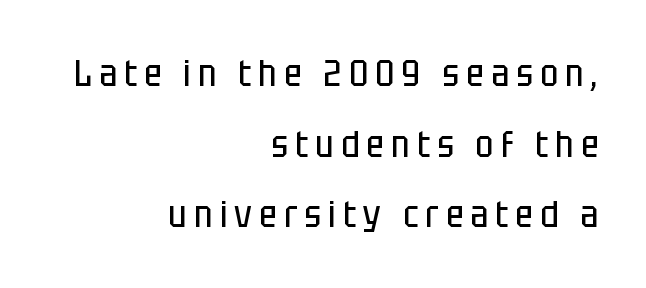
{"serif": "no", "italic": "no", "bold": "no", "weight": "regular", "width": "condensed", "stroke_contrast": "low", "x_height": "large", "monospaced": "no", "underline": "no", "align": "right", "line_spacing_ratio": 1.86, "glyph_px": 38}
